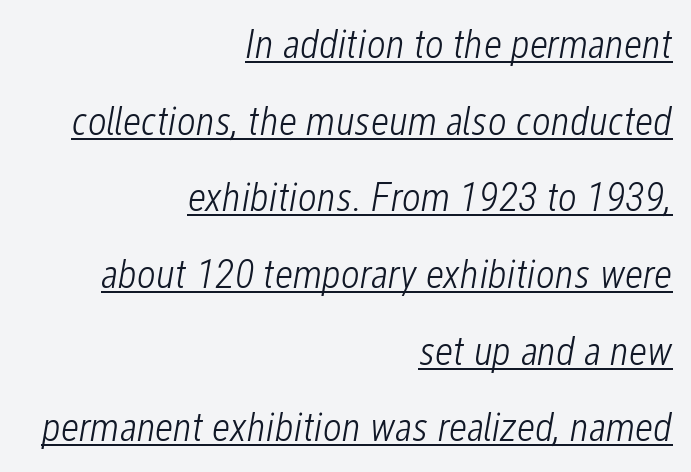
Q: Is the text bold? A: No.
Q: Is the text italic (slanted)? A: Yes, it leans right by about 12 degrees.
Q: Is the text underlined? A: Yes.
Q: How is the paragraph aligned? A: Right-aligned.
Q: Is the spacing between letters normal or unusually wide? A: Normal.
Q: Width (condensed, normal, or wide)? A: Condensed.
Q: Stroke contrast? A: Low.
Q: x-height? A: Medium.
Q: Monospaced? A: No.
